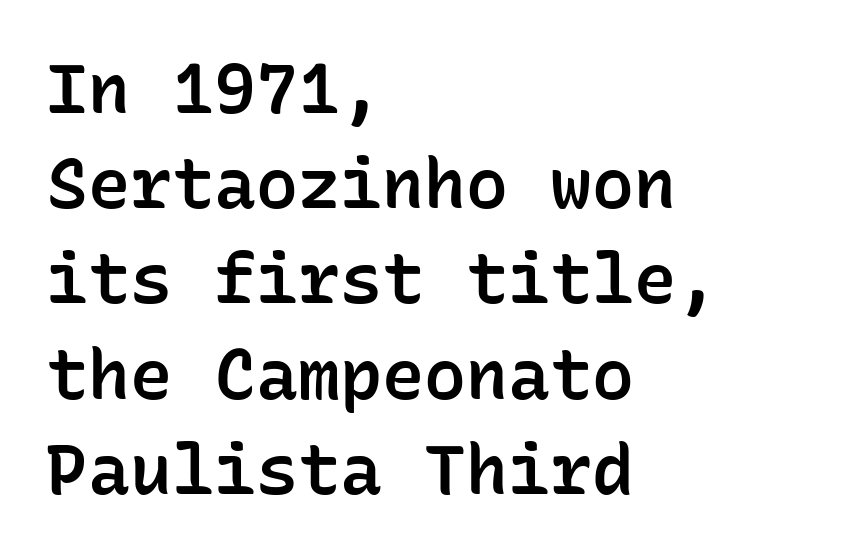
The image shows 70 px semibold sans-serif type, upright, monospaced; set left-aligned, normal line spacing (1.36x), normal letter spacing, not underlined; low stroke contrast and a medium x-height.
